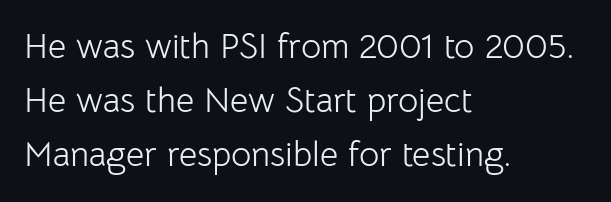
{"serif": "no", "italic": "no", "bold": "no", "weight": "light", "width": "normal", "stroke_contrast": "low", "x_height": "medium", "monospaced": "no", "underline": "no", "align": "left", "line_spacing": "normal", "line_spacing_ratio": 1.55, "letter_spacing": "normal", "letter_spacing_em": 0.0, "glyph_px": 35}
